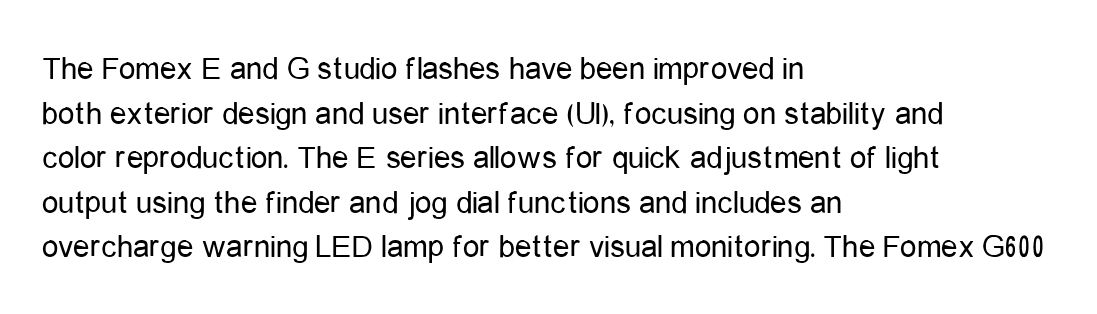
The image shows 33 px regular-weight, condensed sans-serif type, upright; set left-aligned, normal line spacing (1.35x), normal letter spacing, not underlined; low stroke contrast and a medium x-height.
